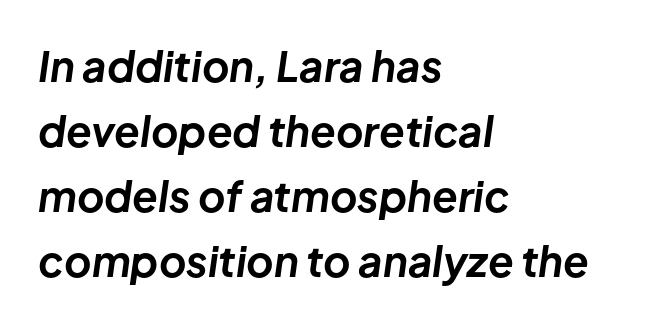
The words here are not underlined. Horizontal bands of white between lines are of average thickness. I'd describe the lettering as bold — thick and assertive. Do the characters align in a grid? No, the font is proportional. You can tell it's italic because the verticals aren't actually vertical. The letters sit at their default tracking, neither squeezed nor spread.
